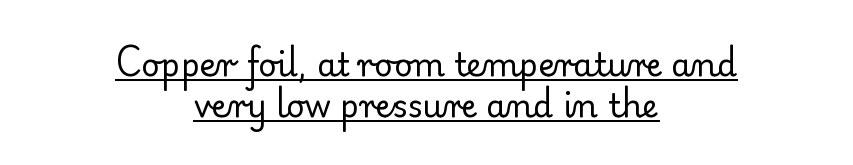
The image shows 32 px regular-weight serif type, upright; set centered, normal line spacing (1.29x), normal letter spacing, underlined; low stroke contrast and a small x-height.
